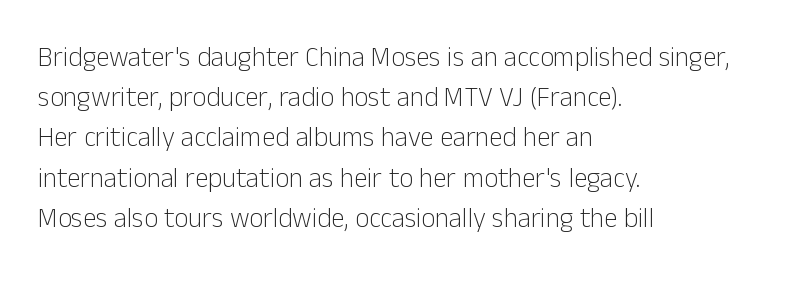
{"italic": "no", "bold": "no", "underline": "no", "align": "left", "line_spacing": "normal", "line_spacing_ratio": 1.49, "letter_spacing": "normal", "letter_spacing_em": 0.0, "glyph_px": 27}
